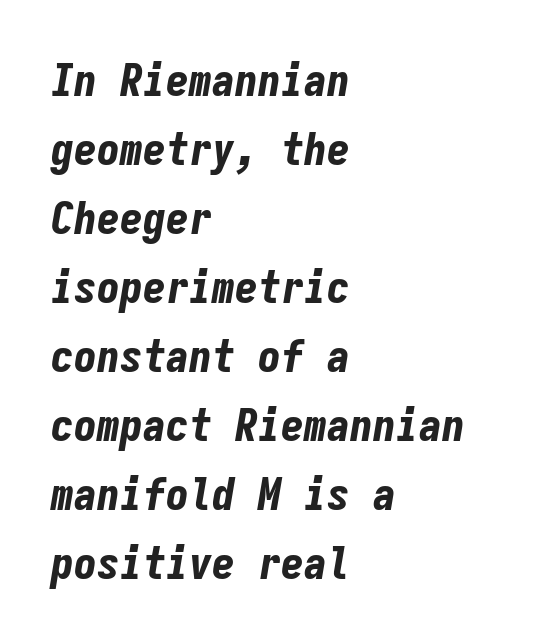
Posture: slanted. The line-height multiplier appears to be the usual default. One-word summary of the alignment: left. The passage shown is typed in a monospace face where columns stay perfectly aligned. Letter spacing: default. Words float on clear page, feet unadorned.
